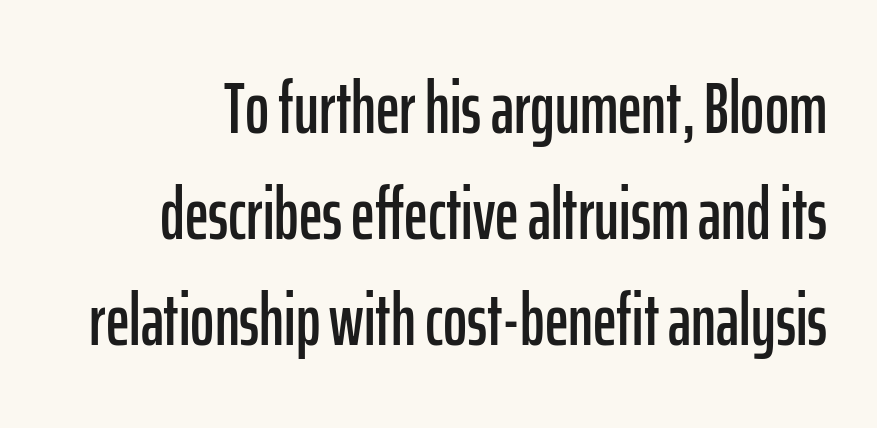
Successive baselines arrive at the customary interval. Unmarked baselines from the first word to the last. Is this a fixed-width face? No — the glyphs have proportional, varying widths. Font category for this specimen: sans-serif. In terms of posture, this sample is upright.
